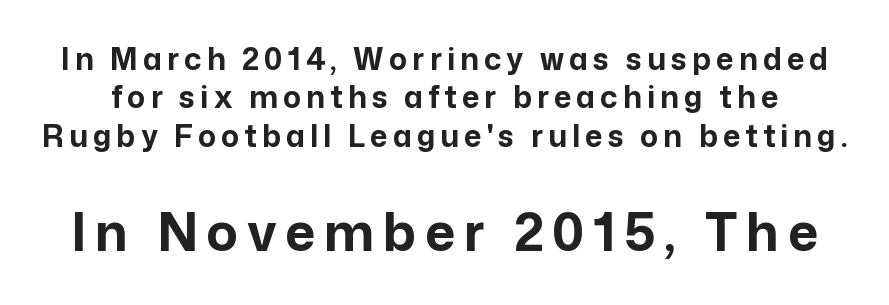
Q: Is the text bold? A: Yes.
Q: Is the text italic (slanted)? A: No, it is upright.
Q: Is the typeface a serif or a sans-serif typeface? A: Sans-serif.
Q: Is the text underlined? A: No.
Q: Is the spacing between lines tight, normal or loose? A: Normal.
Q: Which block of text is set in a larger size, the first (top) or the second (bottom)? A: The second (bottom) one.
Q: Width (condensed, normal, or wide)? A: Normal.
Q: Stroke contrast? A: Low.
Q: x-height? A: Medium.
Q: Monospaced? A: No.
